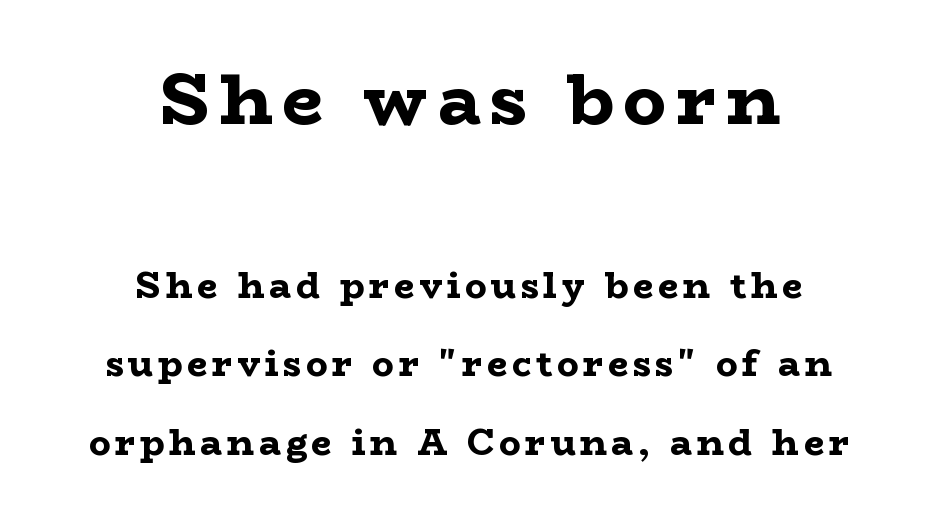
Q: Is the text bold? A: Yes.
Q: Is the text italic (slanted)? A: No, it is upright.
Q: Is the typeface a serif or a sans-serif typeface? A: Serif.
Q: Is the text underlined? A: No.
Q: How is the paragraph aligned? A: Centered.
Q: Is the spacing between lines tight, normal or loose? A: Loose.
Q: Which block of text is set in a larger size, the first (top) or the second (bottom)? A: The first (top) one.
Q: Width (condensed, normal, or wide)? A: Wide.
Q: Stroke contrast? A: Low.
Q: x-height? A: Medium.
Q: Monospaced? A: No.
